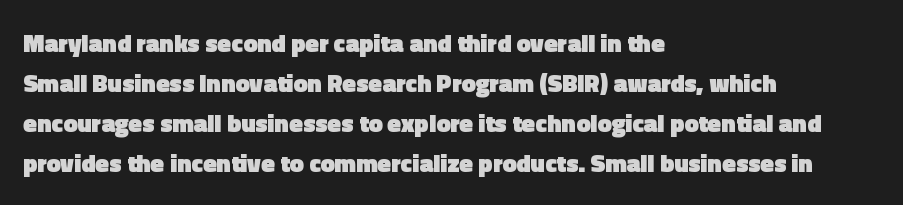
The image shows 25 px bold type, upright; set left-aligned, normal line spacing (1.6x), normal letter spacing, not underlined.
